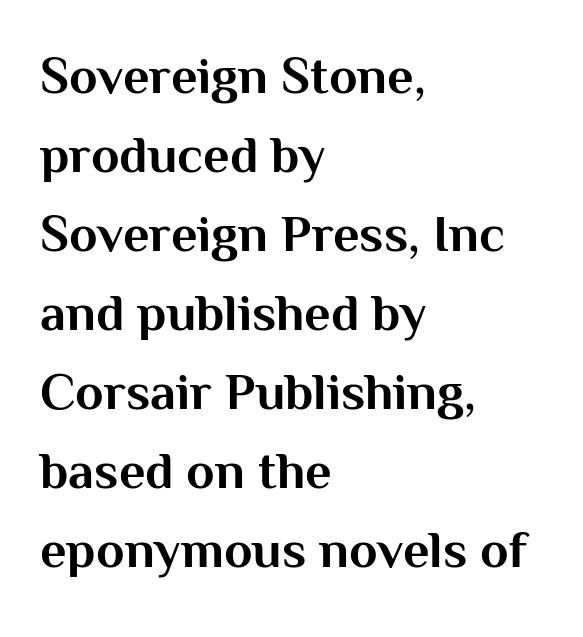
{"serif": "no", "italic": "no", "bold": "yes", "weight": "bold", "width": "normal", "stroke_contrast": "medium", "x_height": "medium", "monospaced": "no", "underline": "no", "align": "left", "line_spacing": "normal", "line_spacing_ratio": 1.52, "letter_spacing": "normal", "letter_spacing_em": 0.0, "glyph_px": 52}
